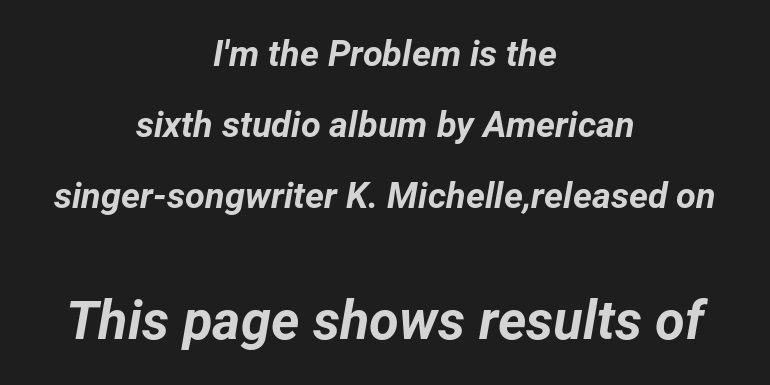
The image shows 54 px bold type, italic (leaning right); set centered, loose line spacing (1.97x), normal letter spacing, not underlined; the second (bottom) block is 1.5x larger; low stroke contrast and a medium x-height.
